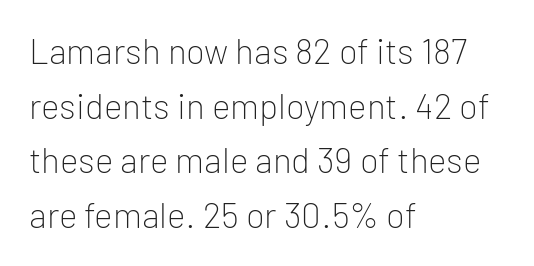
Style check: upright. Grotesque or geometric, the face here clearly has no serifs. Reading down the block, your eye returns to a fixed left position each line. The space between consecutive lines is moderate. Tracking value appears to be zero — textbook default spacing. Check the space under the baseline: it is left empty.
